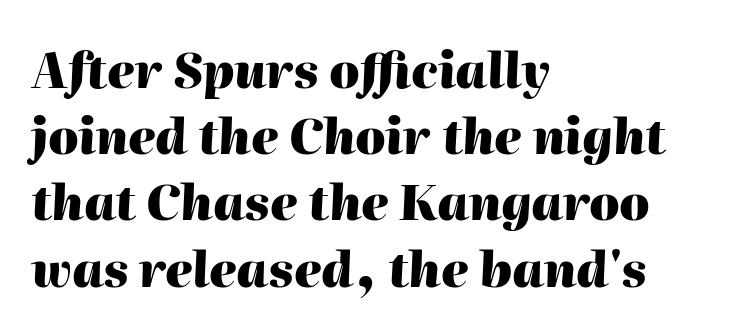
Do the characters align in a grid? No, the font is proportional. Glyph-to-glyph distance matches everyday printed text. Bold? Absolutely — the strokes are thick and heavy. How would I describe the line gaps? Plain and ordinary. Short and long lines alike share a common starting point at left.
